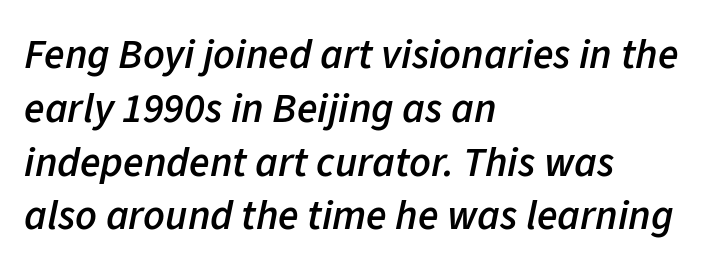
{"italic": "yes", "lean": "right", "slant_degrees": 11, "bold": "semi", "weight": "semibold", "width": "normal", "stroke_contrast": "low", "x_height": "medium", "monospaced": "no", "underline": "no", "align": "left", "line_spacing": "normal", "line_spacing_ratio": 1.28, "letter_spacing": "normal", "letter_spacing_em": 0.0, "glyph_px": 42}
